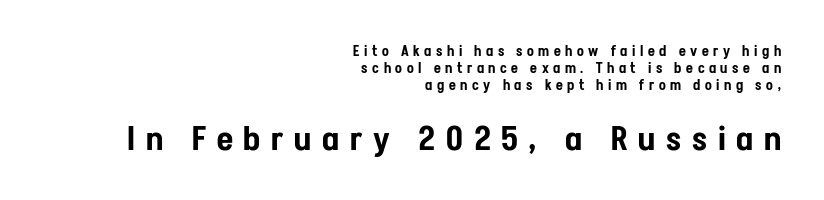
The image shows 33 px condensed sans-serif type, upright; set right-aligned, line spacing 1.2x, unusually wide letter spacing (+0.33 em), not underlined; the second (bottom) block is 2.36x larger; low stroke contrast and a medium x-height.
